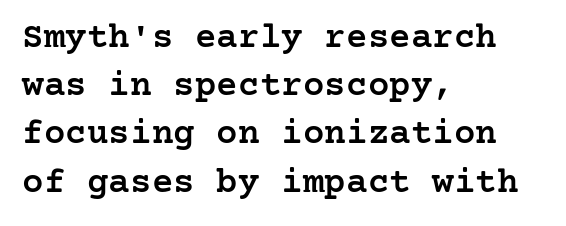
{"serif": "yes", "italic": "no", "bold": "semi", "weight": "semibold", "width": "normal", "stroke_contrast": "low", "x_height": "medium", "underline": "no", "align": "left", "line_spacing": "normal", "line_spacing_ratio": 1.34, "letter_spacing": "normal", "letter_spacing_em": 0.0, "glyph_px": 36}
